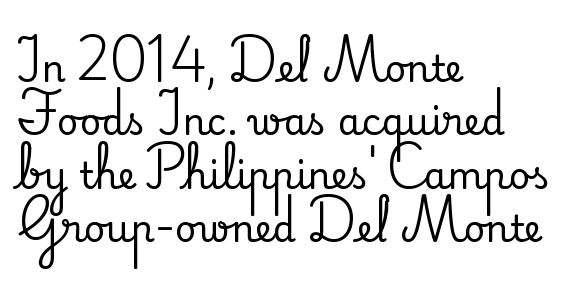
The image shows 37 px serif type, upright; set left-aligned, normal line spacing (1.44x), normal letter spacing, not underlined; medium stroke contrast and a small x-height.
